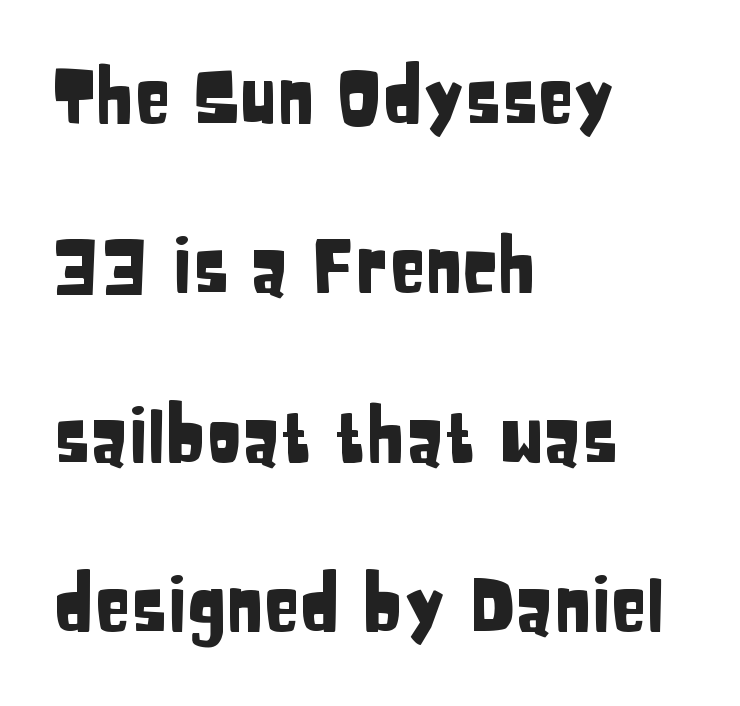
Q: Is the text italic (slanted)? A: No, it is upright.
Q: Is the typeface a serif or a sans-serif typeface? A: Sans-serif.
Q: Is the text underlined? A: No.
Q: How is the paragraph aligned? A: Left-aligned.
Q: Is the spacing between letters normal or unusually wide? A: Normal.
Q: Is the spacing between lines tight, normal or loose? A: Loose.
Q: Width (condensed, normal, or wide)? A: Condensed.
Q: Stroke contrast? A: Low.
Q: x-height? A: Large.
Q: Monospaced? A: No.
